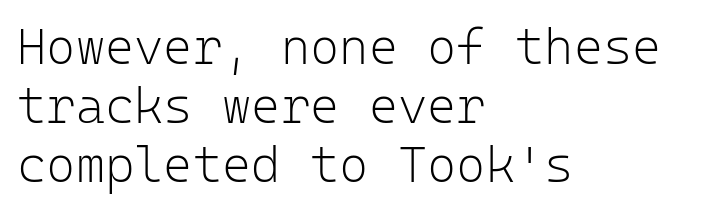
{"serif": "no", "italic": "no", "bold": "no", "weight": "light", "width": "normal", "stroke_contrast": "low", "x_height": "medium", "monospaced": "yes", "underline": "no", "align": "left", "line_spacing_ratio": 1.18, "letter_spacing": "normal", "letter_spacing_em": 0.0, "glyph_px": 50}
